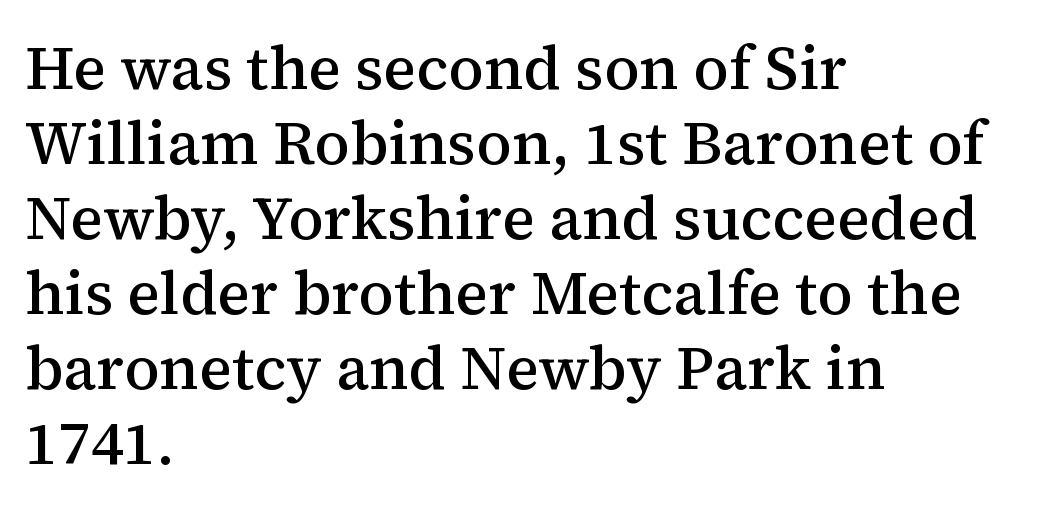
The letterforms sit shoulder to shoulder at normal distance. A typesetter would label this face a serif. The font's upright variant was chosen for this text. Every letter is mildly thick-stroked: semibold rather than bold. Layout note: lines flush left.
